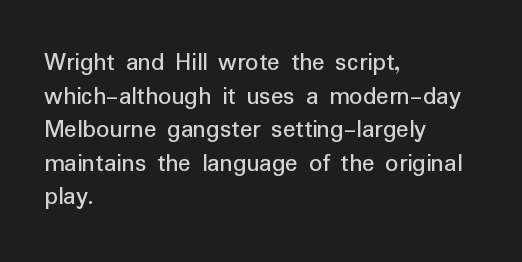
The image shows 26 px text type, upright; set left-aligned, normal line spacing (1.29x), normal letter spacing, not underlined.
